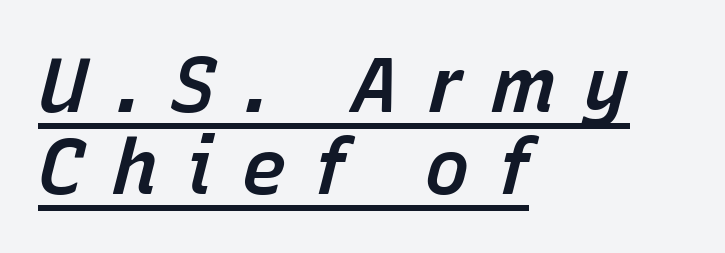
{"italic": "yes", "lean": "right", "slant_degrees": 15, "bold": "semi", "weight": "semibold", "width": "normal", "stroke_contrast": "low", "x_height": "medium", "monospaced": "no", "underline": "yes", "align": "left", "line_spacing": "tight", "line_spacing_ratio": 1.07, "letter_spacing": "wide", "letter_spacing_em": 0.36, "glyph_px": 77}
